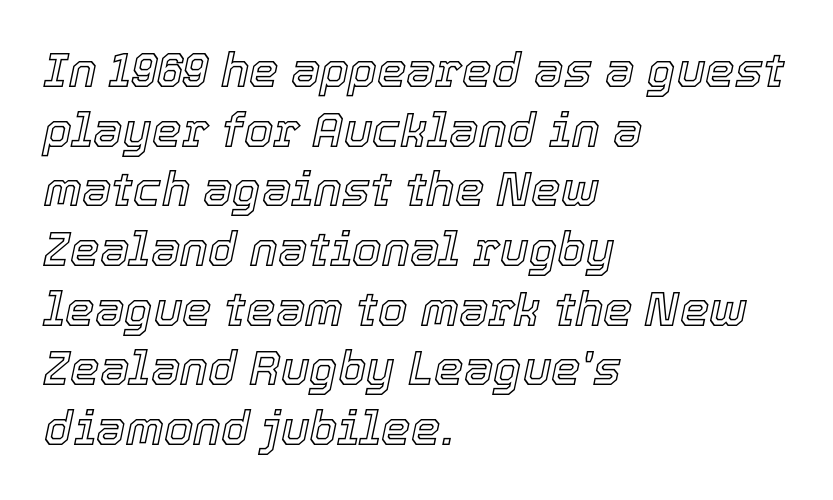
Q: Is the text italic (slanted)? A: Yes, it leans right by about 12 degrees.
Q: Is the text underlined? A: No.
Q: How is the paragraph aligned? A: Left-aligned.
Q: Is the spacing between letters normal or unusually wide? A: Normal.
Q: Is the spacing between lines tight, normal or loose? A: Normal.
Q: Width (condensed, normal, or wide)? A: Normal.
Q: x-height? A: Medium.
Q: Monospaced? A: No.
